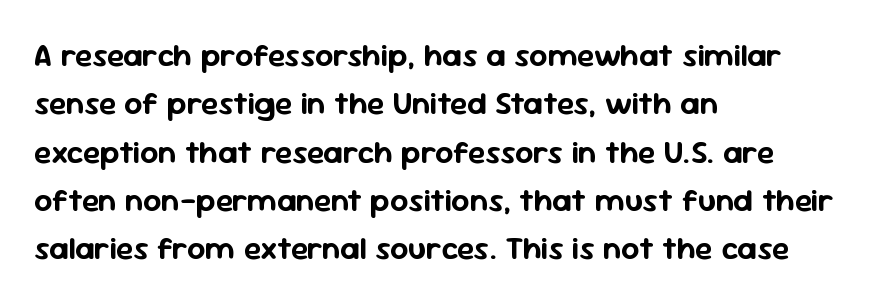
{"serif": "no", "italic": "no", "width": "normal", "stroke_contrast": "low", "x_height": "medium", "monospaced": "no", "underline": "no", "align": "left", "line_spacing": "normal", "line_spacing_ratio": 1.51, "letter_spacing": "normal", "letter_spacing_em": 0.0, "glyph_px": 32}
